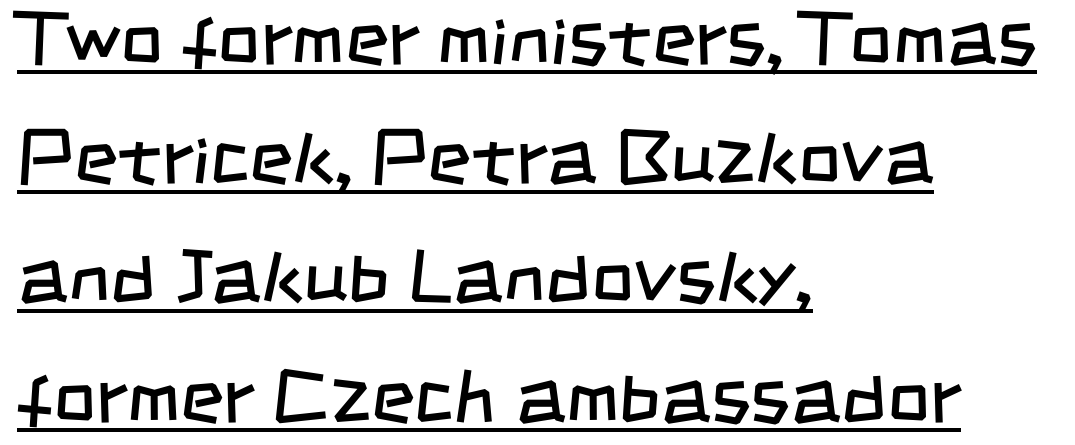
Every row of glyphs begins at an identical x-position on the left. Quick note: underline on. The letters sit at their default tracking, neither squeezed nor spread. Note the varied advance widths — an 'i' is clearly narrower than an 'm'. No chunkiness to these letters — they're not bold. Does the type have serifs? No, each stem ends abruptly.
